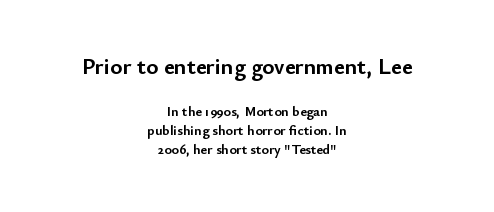
The image shows 23 px bold type, upright; set centered, normal line spacing (1.36x), normal letter spacing, not underlined; the first (top) block is 1.64x larger.
